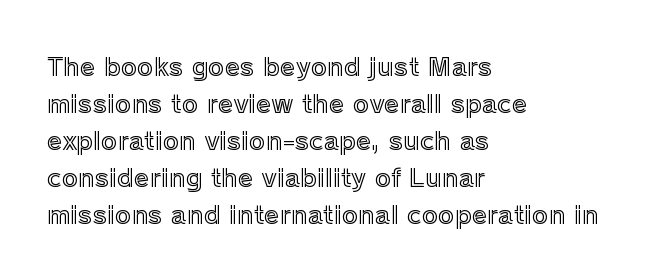
Q: Is the text italic (slanted)? A: No, it is upright.
Q: Is the text underlined? A: No.
Q: How is the paragraph aligned? A: Left-aligned.
Q: Is the spacing between letters normal or unusually wide? A: Normal.
Q: Is the spacing between lines tight, normal or loose? A: Normal.
